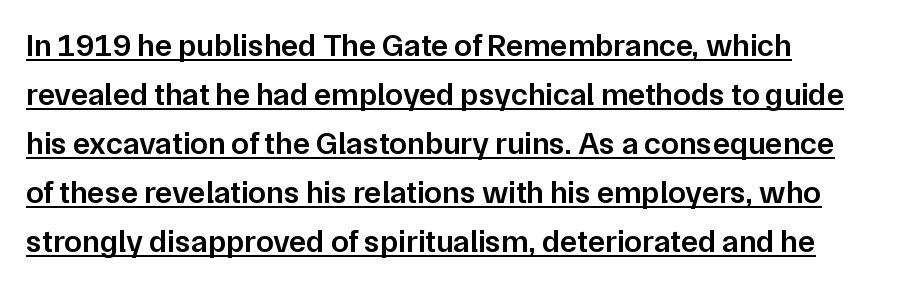
The image shows 32 px semibold sans-serif type, upright; set normal line spacing (1.53x), normal letter spacing, underlined; low stroke contrast and a medium x-height.
